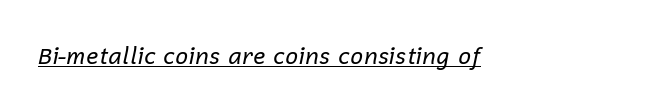
The image shows 23 px text type, italic (leaning right); set left-aligned, normal letter spacing, underlined.
